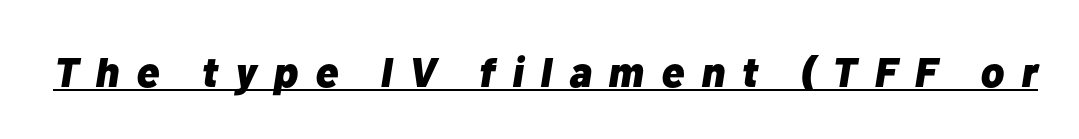
The image shows 42 px heavy type, italic (leaning right); set unusually wide letter spacing (+0.41 em), underlined; low stroke contrast and a medium x-height.
